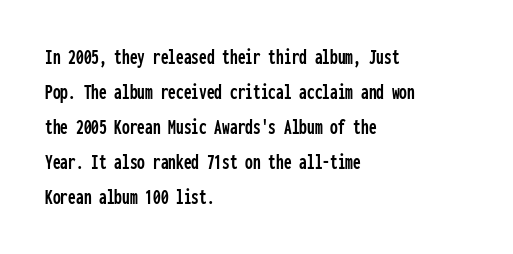
Q: Is the text italic (slanted)? A: No, it is upright.
Q: Is the text underlined? A: No.
Q: How is the paragraph aligned? A: Left-aligned.
Q: Is the spacing between letters normal or unusually wide? A: Normal.
Q: Is the spacing between lines tight, normal or loose? A: Normal.
